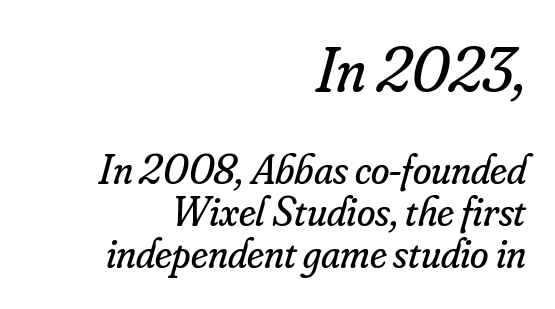
{"serif": "yes", "italic": "yes", "lean": "right", "slant_degrees": 16, "bold": "no", "weight": "regular", "width": "normal", "stroke_contrast": "low", "x_height": "small", "monospaced": "no", "underline": "no", "align": "right", "line_spacing": "tight", "line_spacing_ratio": 1.0, "letter_spacing": "normal", "letter_spacing_em": 0.0, "larger_block": "first", "size_ratio": 1.5, "glyph_px": 63}
